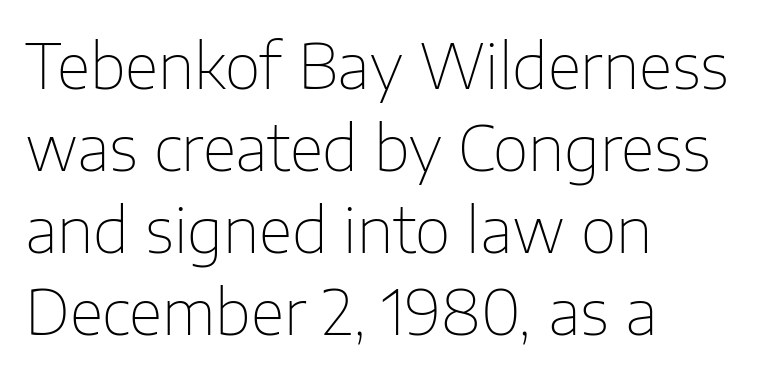
No letter is thick-stroked: the sample isn't bold. Here the designer chose a conventional face with non-uniform glyph widths. Inter-character spacing is left at the font's built-in metrics. Where is the straight margin? On the left.
